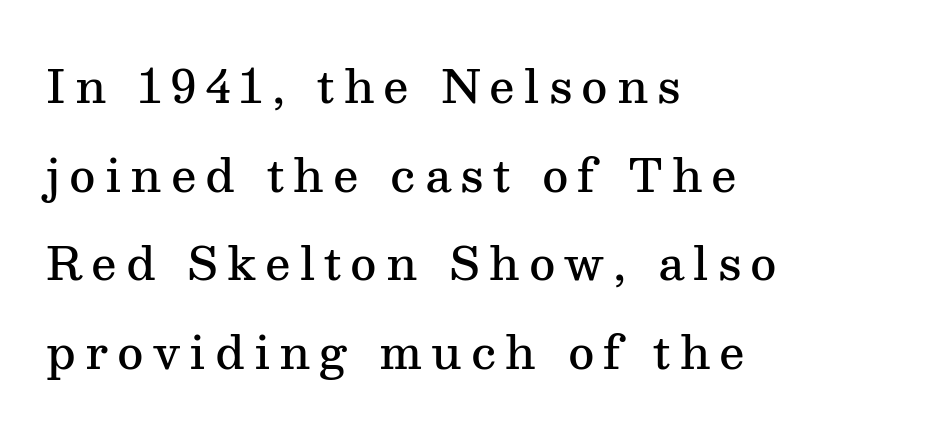
Q: Is the text bold? A: Semi-bold.
Q: Is the text italic (slanted)? A: No, it is upright.
Q: Is the typeface a serif or a sans-serif typeface? A: Serif.
Q: Is the text underlined? A: No.
Q: How is the paragraph aligned? A: Left-aligned.
Q: Is the spacing between letters normal or unusually wide? A: Unusually wide.
Q: Is the spacing between lines tight, normal or loose? A: Loose.
Q: Width (condensed, normal, or wide)? A: Normal.
Q: Stroke contrast? A: Medium.
Q: x-height? A: Medium.
Q: Monospaced? A: No.
